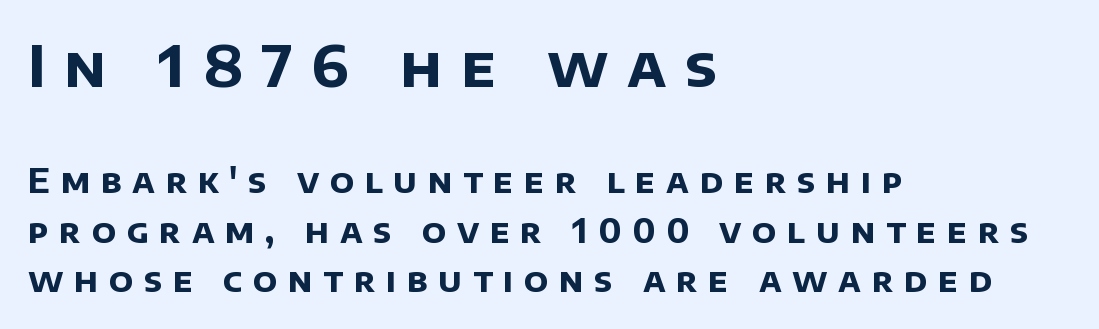
Q: Is the text bold? A: Yes.
Q: Is the typeface a serif or a sans-serif typeface? A: Sans-serif.
Q: Is the text underlined? A: No.
Q: How is the paragraph aligned? A: Left-aligned.
Q: Is the spacing between letters normal or unusually wide? A: Unusually wide.
Q: Is the spacing between lines tight, normal or loose? A: Normal.
Q: Which block of text is set in a larger size, the first (top) or the second (bottom)? A: The first (top) one.
Q: Width (condensed, normal, or wide)? A: Normal.
Q: Stroke contrast? A: Low.
Q: x-height? A: Large.
Q: Monospaced? A: No.
